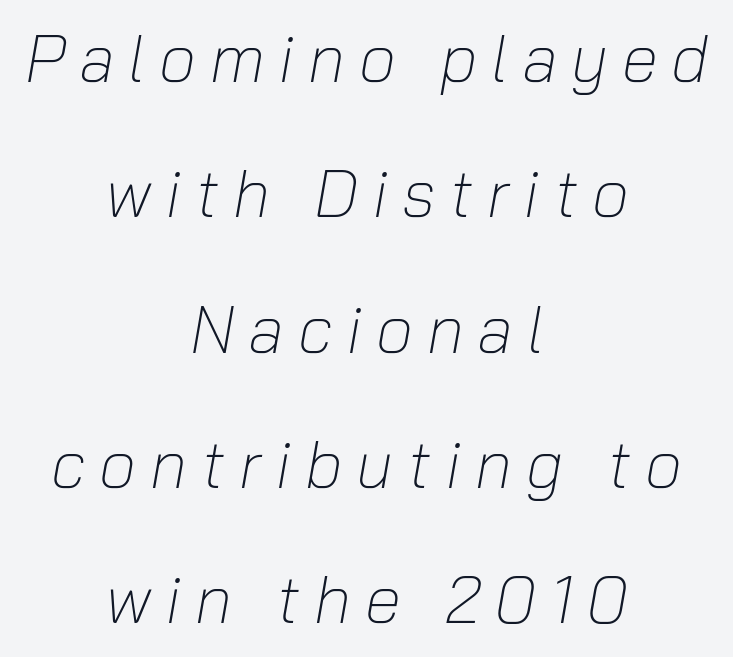
{"italic": "yes", "lean": "right", "slant_degrees": 10, "bold": "no", "weight": "light", "width": "normal", "stroke_contrast": "low", "x_height": "medium", "monospaced": "no", "underline": "no", "align": "center", "line_spacing": "loose", "line_spacing_ratio": 2.05, "letter_spacing": "wide", "letter_spacing_em": 0.21, "glyph_px": 66}
